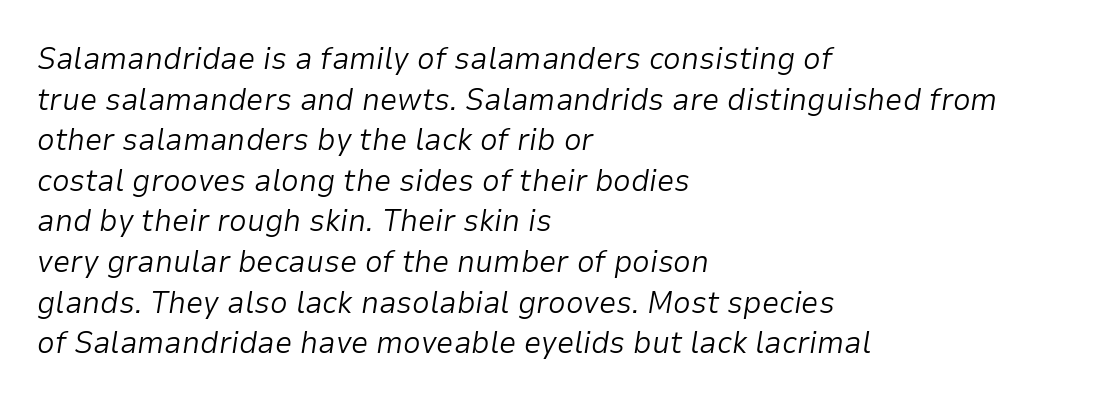
Q: Is the text bold? A: No.
Q: Is the text italic (slanted)? A: Yes, it leans right by about 9 degrees.
Q: Is the text underlined? A: No.
Q: How is the paragraph aligned? A: Left-aligned.
Q: Is the spacing between letters normal or unusually wide? A: Normal.
Q: Is the spacing between lines tight, normal or loose? A: Normal.
Q: Width (condensed, normal, or wide)? A: Normal.
Q: Stroke contrast? A: Low.
Q: x-height? A: Medium.
Q: Monospaced? A: No.
